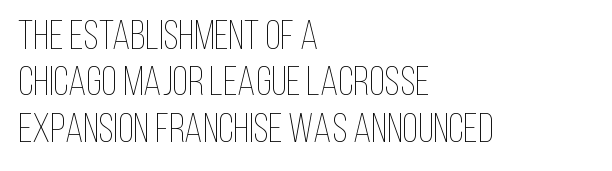
{"italic": "no", "bold": "no", "weight": "thin", "width": "condensed", "stroke_contrast": "low", "x_height": "large", "monospaced": "no", "underline": "no", "align": "left", "line_spacing": "tight", "line_spacing_ratio": 1.13, "letter_spacing": "normal", "letter_spacing_em": 0.0, "glyph_px": 41}
